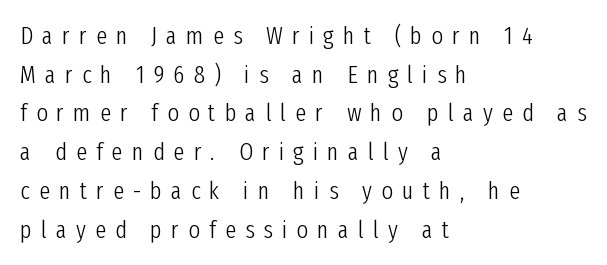
The image shows 25 px text type, upright; set left-aligned, normal line spacing (1.55x), unusually wide letter spacing (+0.36 em), not underlined.
